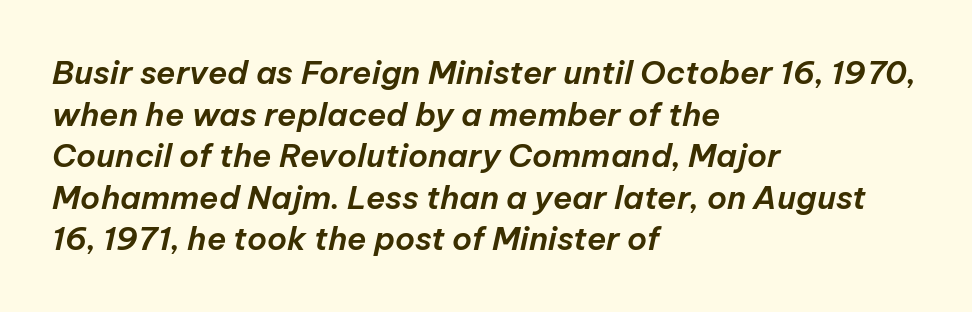
The image shows 32 px text type, italic (leaning right); set left-aligned, normal line spacing (1.3x), normal letter spacing, not underlined; low stroke contrast and a medium x-height.
